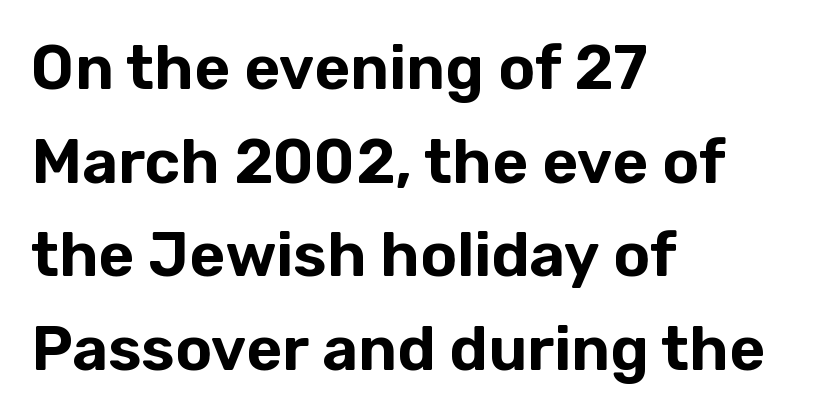
{"serif": "no", "italic": "no", "width": "normal", "stroke_contrast": "low", "x_height": "medium", "monospaced": "no", "underline": "no", "align": "left", "line_spacing": "normal", "line_spacing_ratio": 1.51, "letter_spacing": "normal", "letter_spacing_em": 0.0, "glyph_px": 62}
